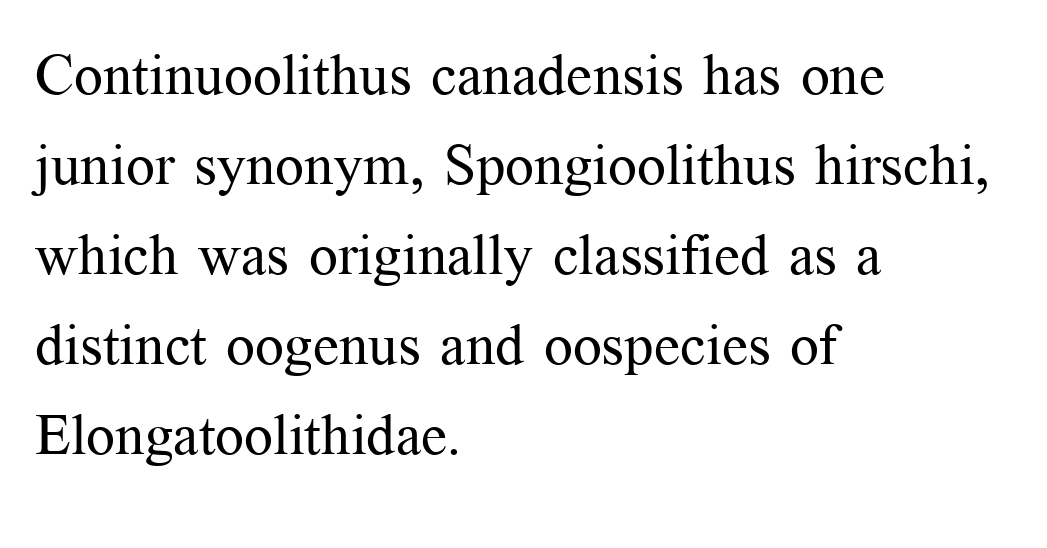
Line spacing here is normal. If you drew a line through each stem, it would be perfectly vertical. The passage shown is not underscored anywhere. Is the block centered? No — it sits flush against the left margin. The characters display serif detailing at their extremities. Think of a printed novel: that variable character pitch is what you see here.
